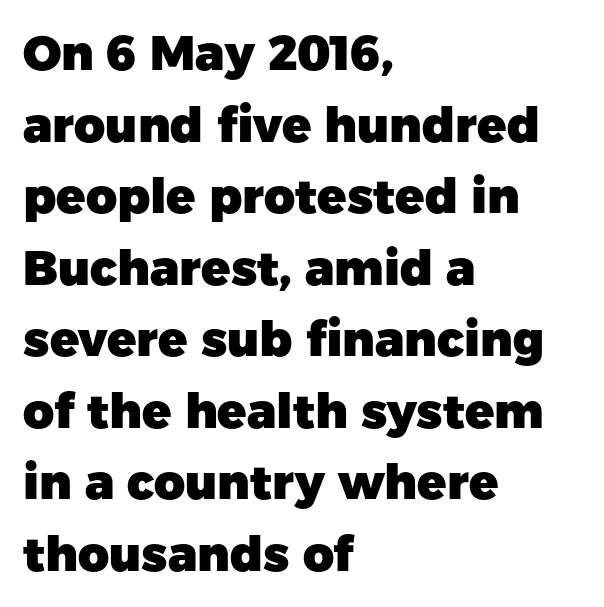
The image shows 48 px heavy sans-serif type, upright; set left-aligned, normal line spacing (1.49x), normal letter spacing, not underlined; low stroke contrast and a medium x-height.
